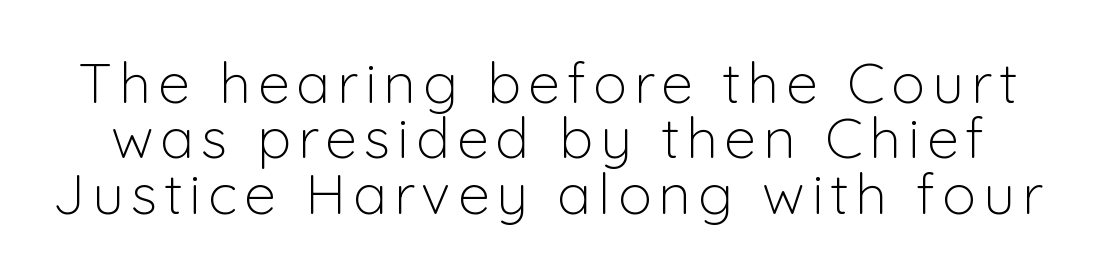
Q: Is the text bold? A: No.
Q: Is the text italic (slanted)? A: No, it is upright.
Q: Is the typeface a serif or a sans-serif typeface? A: Sans-serif.
Q: Is the text underlined? A: No.
Q: Is the spacing between lines tight, normal or loose? A: Tight.
Q: Width (condensed, normal, or wide)? A: Normal.
Q: Stroke contrast? A: Low.
Q: x-height? A: Medium.
Q: Monospaced? A: No.
